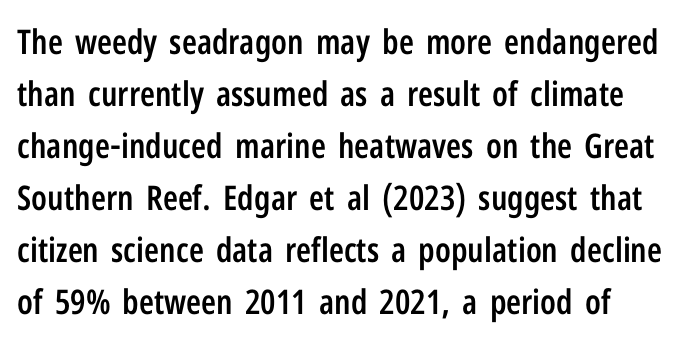
{"serif": "no", "italic": "no", "bold": "semi", "weight": "semibold", "width": "condensed", "stroke_contrast": "low", "x_height": "medium", "monospaced": "no", "underline": "no", "line_spacing": "normal", "line_spacing_ratio": 1.53, "letter_spacing": "normal", "letter_spacing_em": 0.0, "glyph_px": 34}
